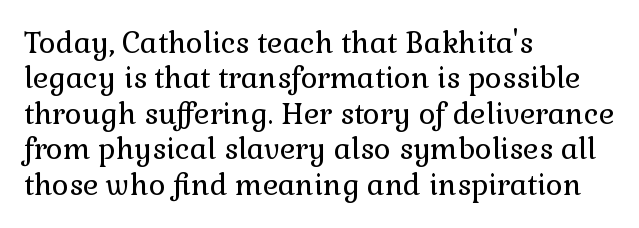
Vertical stems look standard width or narrower in stroke. A typesetter would call this proportional, since set widths differ per character. You can tell it's not italic because the verticals are truly vertical. Between one letter and the next there's only the usual sliver of space.
